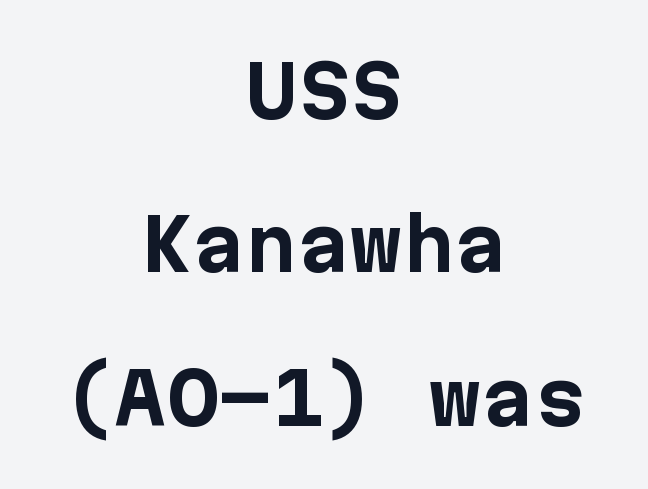
The image shows 70 px bold sans-serif type, upright; set centered, loose line spacing (2.19x), normal letter spacing, not underlined; low stroke contrast and a medium x-height.
